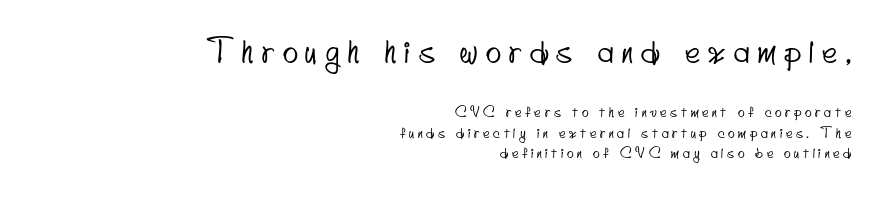
Look at the glyph heights: the upper group is clearly the bigger setting. Students, observe: this is what conventionally led text looks like. These lines have a slow, spaced-out rhythm from letter to letter. These lines are rendered in a variable-pitch font. Leftover space on each line is placed entirely before the opening word. Nothing sits at the stroke ends, so this counts as sans-serif.
